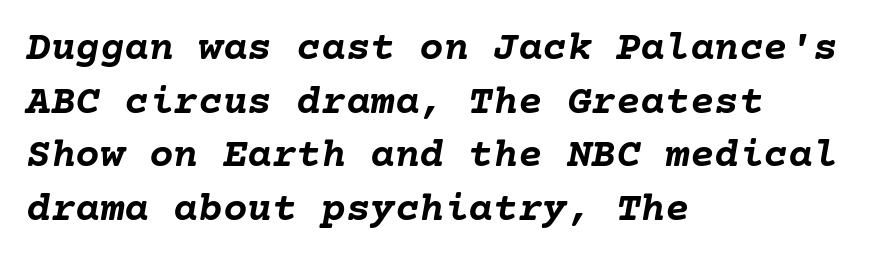
The image shows 41 px semibold type, italic (leaning right); set left-aligned, normal line spacing (1.31x), normal letter spacing, not underlined; low stroke contrast and a medium x-height.
